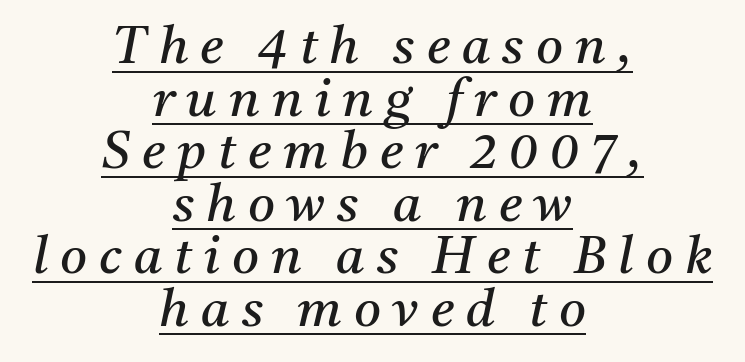
Q: Is the text bold? A: No.
Q: Is the text italic (slanted)? A: Yes, it leans right by about 11 degrees.
Q: Is the typeface a serif or a sans-serif typeface? A: Serif.
Q: Is the text underlined? A: Yes.
Q: How is the paragraph aligned? A: Centered.
Q: Is the spacing between letters normal or unusually wide? A: Unusually wide.
Q: Is the spacing between lines tight, normal or loose? A: Tight.
Q: Width (condensed, normal, or wide)? A: Normal.
Q: Stroke contrast? A: Medium.
Q: x-height? A: Medium.
Q: Monospaced? A: No.
